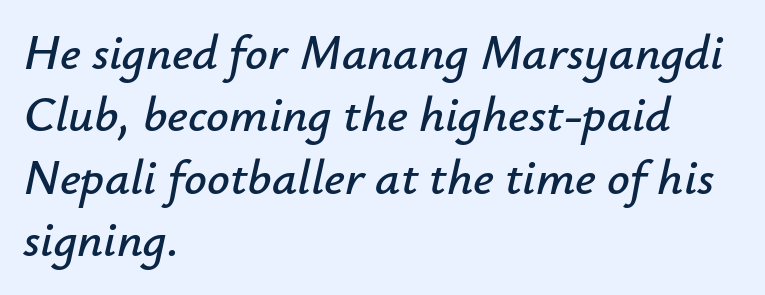
The image shows 50 px text type, italic (leaning right); set left-aligned, normal line spacing (1.25x), normal letter spacing, not underlined; low stroke contrast and a small x-height.
